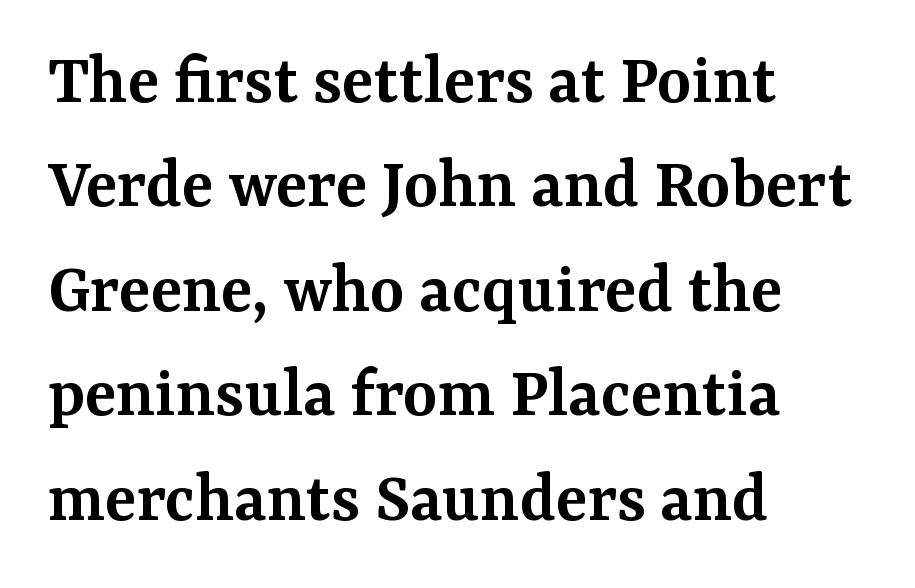
{"serif": "yes", "italic": "no", "bold": "semi", "weight": "semibold", "width": "normal", "stroke_contrast": "medium", "x_height": "medium", "monospaced": "no", "underline": "no", "align": "left", "line_spacing": "normal", "line_spacing_ratio": 1.43, "letter_spacing": "normal", "letter_spacing_em": 0.0, "glyph_px": 73}
